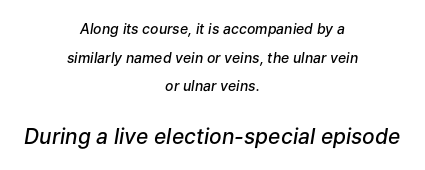
Q: Is the text bold? A: Semi-bold.
Q: Is the text italic (slanted)? A: Yes, it leans right by about 9 degrees.
Q: Is the text underlined? A: No.
Q: How is the paragraph aligned? A: Centered.
Q: Is the spacing between letters normal or unusually wide? A: Normal.
Q: Is the spacing between lines tight, normal or loose? A: Loose.
Q: Which block of text is set in a larger size, the first (top) or the second (bottom)? A: The second (bottom) one.
